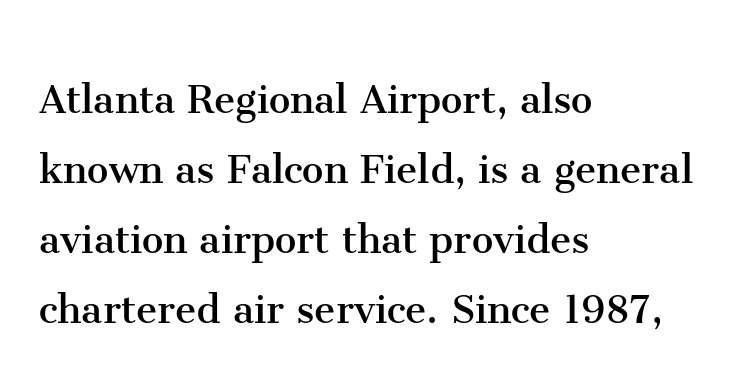
{"serif": "yes", "italic": "no", "bold": "no", "weight": "regular", "width": "normal", "stroke_contrast": "medium", "x_height": "medium", "monospaced": "no", "underline": "no", "align": "left", "line_spacing": "normal", "line_spacing_ratio": 1.46, "letter_spacing": "normal", "letter_spacing_em": 0.0, "glyph_px": 48}
